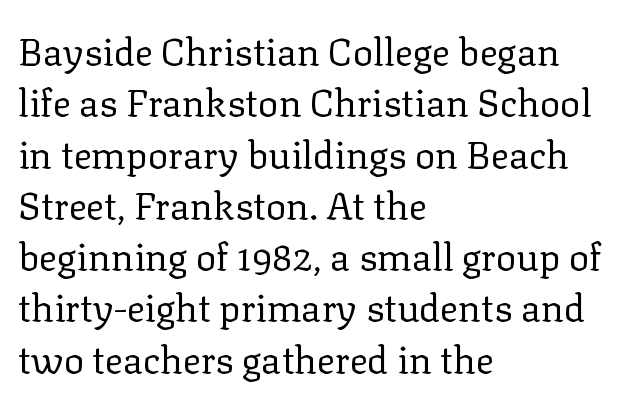
Q: Is the text bold? A: No.
Q: Is the text italic (slanted)? A: No, it is upright.
Q: Is the typeface a serif or a sans-serif typeface? A: Serif.
Q: Is the text underlined? A: No.
Q: How is the paragraph aligned? A: Left-aligned.
Q: Is the spacing between letters normal or unusually wide? A: Normal.
Q: Is the spacing between lines tight, normal or loose? A: Normal.
Q: Width (condensed, normal, or wide)? A: Normal.
Q: Stroke contrast? A: Low.
Q: x-height? A: Medium.
Q: Monospaced? A: No.
